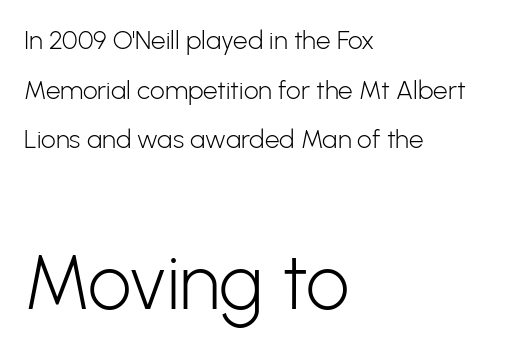
Q: Is the text bold? A: No.
Q: Is the text italic (slanted)? A: No, it is upright.
Q: Is the typeface a serif or a sans-serif typeface? A: Sans-serif.
Q: Is the text underlined? A: No.
Q: How is the paragraph aligned? A: Left-aligned.
Q: Is the spacing between letters normal or unusually wide? A: Normal.
Q: Is the spacing between lines tight, normal or loose? A: Loose.
Q: Which block of text is set in a larger size, the first (top) or the second (bottom)? A: The second (bottom) one.
Q: Width (condensed, normal, or wide)? A: Normal.
Q: Stroke contrast? A: Low.
Q: x-height? A: Medium.
Q: Monospaced? A: No.
